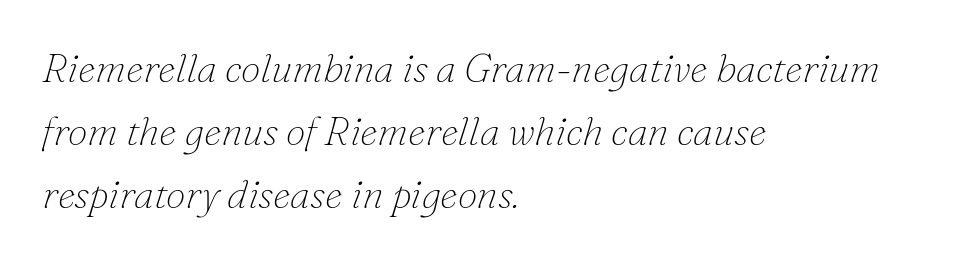
The image shows 40 px thin serif type, italic (leaning right); set left-aligned, normal line spacing (1.57x), normal letter spacing, not underlined; low stroke contrast and a small x-height.
